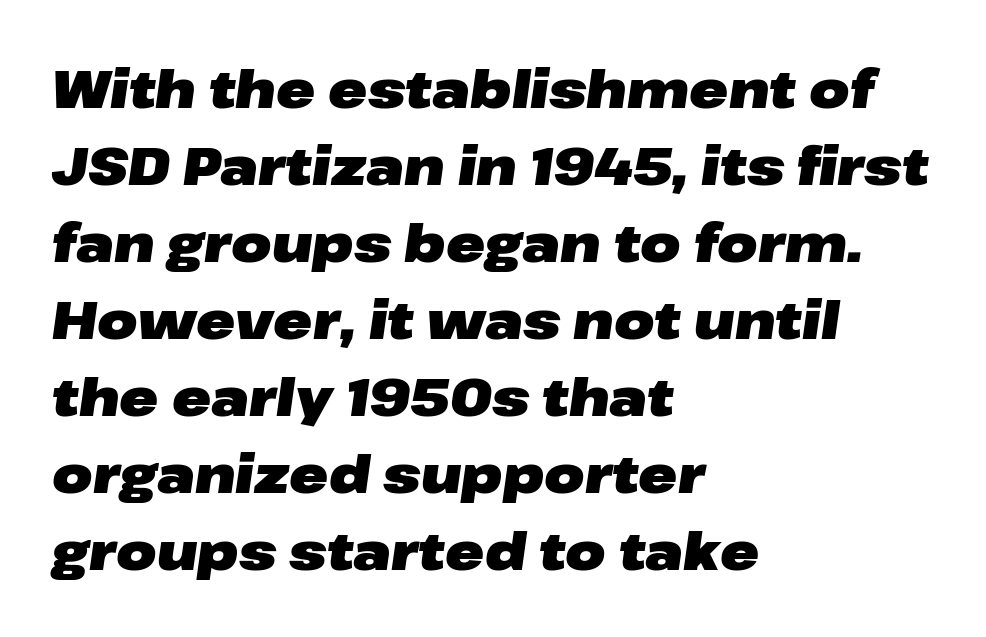
{"italic": "yes", "lean": "right", "slant_degrees": 8, "bold": "yes", "weight": "heavy", "width": "wide", "stroke_contrast": "low", "x_height": "medium", "monospaced": "no", "underline": "no", "align": "left", "line_spacing": "normal", "line_spacing_ratio": 1.48, "letter_spacing": "normal", "letter_spacing_em": 0.0, "glyph_px": 52}
